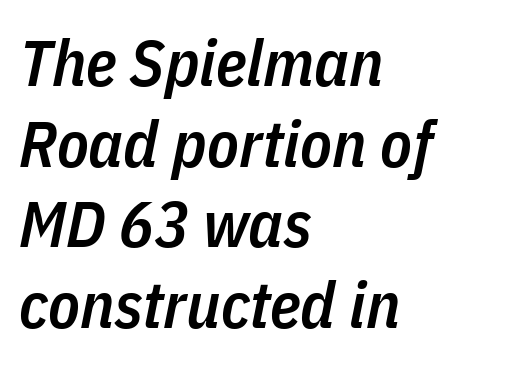
Think of a printed novel: that variable character pitch is what you see here. Looking at the ascenders, they clearly lean. The typesetting leans somewhat heavy: a semibold. The foot of each line stays bare and open. Tracking value appears to be zero — textbook default spacing. The passage is arranged the way most books set body copy — flush left.
